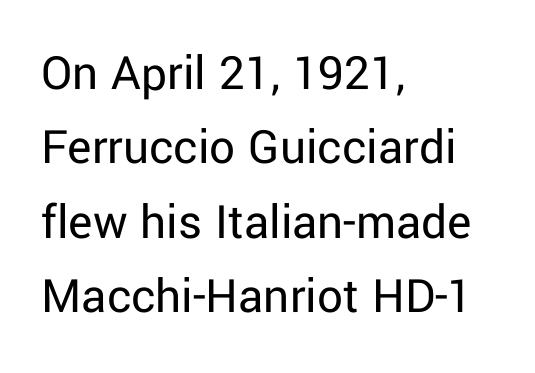
The image shows 51 px regular-weight sans-serif type, upright; set left-aligned, normal line spacing (1.46x), normal letter spacing, not underlined; low stroke contrast and a medium x-height.
